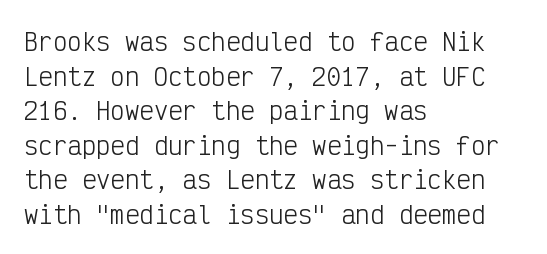
Regarding leading, the lines here are spaced in the standard way. The letters look calm and open, with moderate or lighter stems. Layout note: lines flush left. The rendering keeps characters at their native spacing. The lettering stays uniformly vertical, giving the passage a roman look. Underline: absent.
